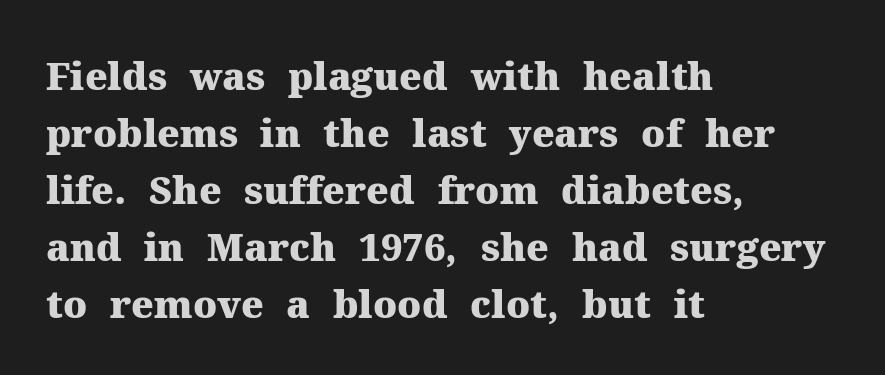
Q: Is the text bold? A: Yes.
Q: Is the text italic (slanted)? A: No, it is upright.
Q: Is the typeface a serif or a sans-serif typeface? A: Serif.
Q: Is the text underlined? A: No.
Q: How is the paragraph aligned? A: Left-aligned.
Q: Is the spacing between letters normal or unusually wide? A: Normal.
Q: Is the spacing between lines tight, normal or loose? A: Normal.
Q: Width (condensed, normal, or wide)? A: Normal.
Q: Stroke contrast? A: Medium.
Q: x-height? A: Medium.
Q: Monospaced? A: No.
